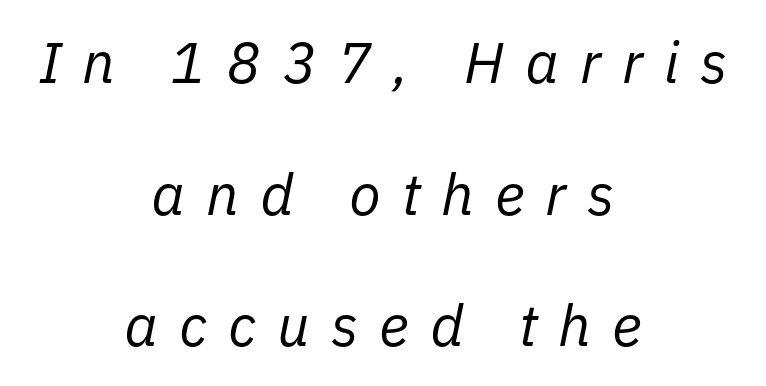
Q: Is the text bold? A: No.
Q: Is the text italic (slanted)? A: Yes, it leans right by about 11 degrees.
Q: Is the text underlined? A: No.
Q: How is the paragraph aligned? A: Centered.
Q: Is the spacing between letters normal or unusually wide? A: Unusually wide.
Q: Is the spacing between lines tight, normal or loose? A: Loose.
Q: Width (condensed, normal, or wide)? A: Normal.
Q: Stroke contrast? A: Low.
Q: x-height? A: Medium.
Q: Monospaced? A: No.
